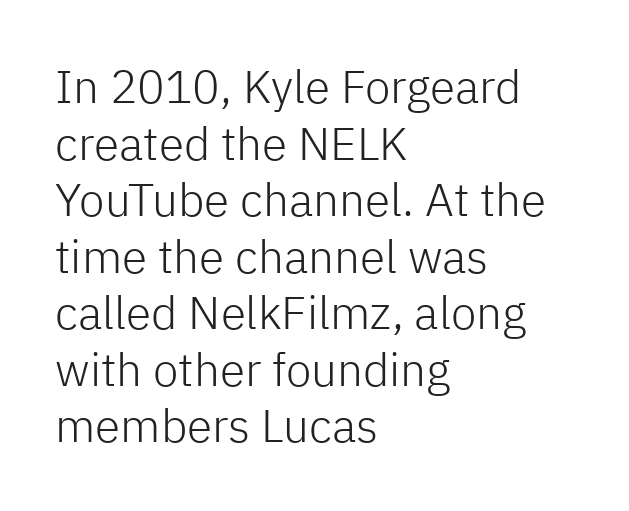
Q: Is the text bold? A: No.
Q: Is the text italic (slanted)? A: No, it is upright.
Q: Is the typeface a serif or a sans-serif typeface? A: Sans-serif.
Q: Is the text underlined? A: No.
Q: How is the paragraph aligned? A: Left-aligned.
Q: Is the spacing between letters normal or unusually wide? A: Normal.
Q: Width (condensed, normal, or wide)? A: Normal.
Q: Stroke contrast? A: Low.
Q: x-height? A: Medium.
Q: Monospaced? A: No.
